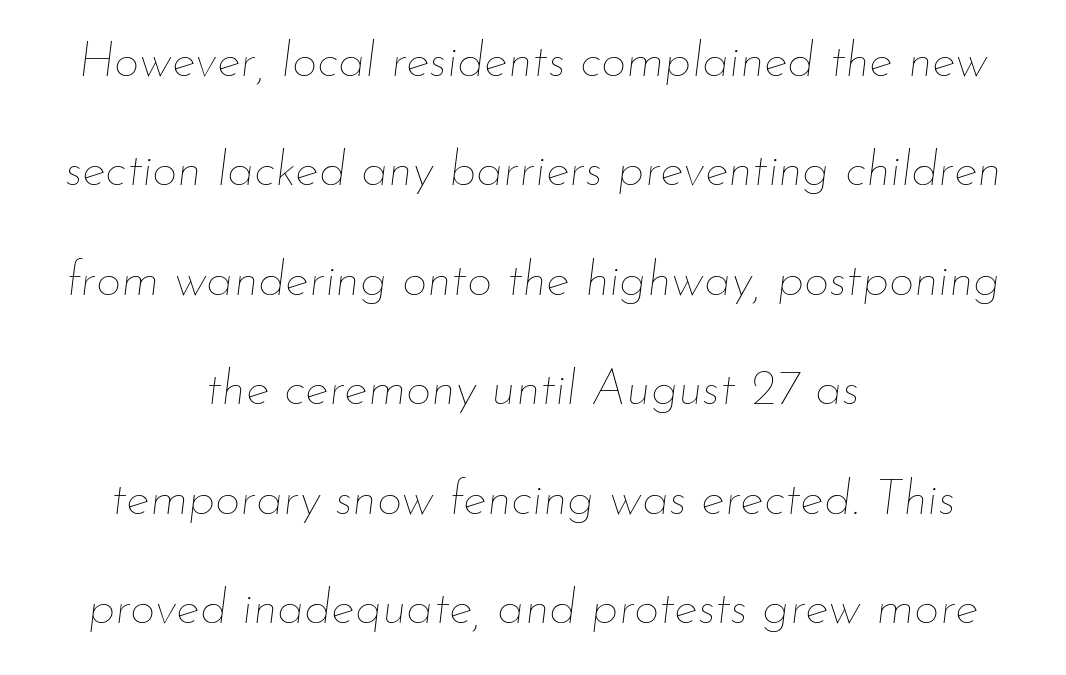
The image shows 50 px thin type, italic (leaning right); set centered, loose line spacing (2.19x), normal letter spacing, not underlined; low stroke contrast and a small x-height.
